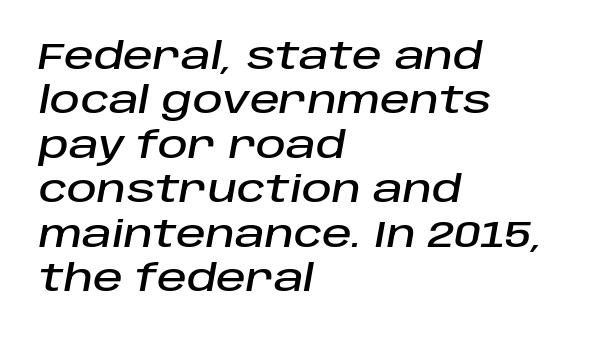
{"italic": "yes", "lean": "right", "slant_degrees": 10, "width": "normal", "stroke_contrast": "low", "x_height": "large", "monospaced": "no", "underline": "no", "align": "left", "line_spacing_ratio": 1.2, "letter_spacing": "normal", "letter_spacing_em": 0.0, "glyph_px": 37}
